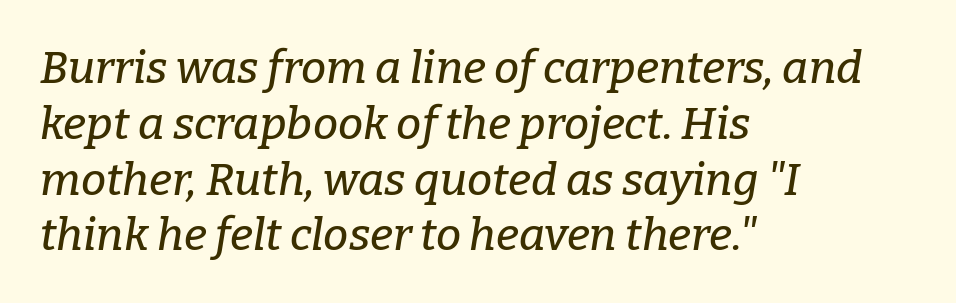
The image shows 45 px serif type, italic (leaning right); set left-aligned, line spacing 1.24x, normal letter spacing, not underlined; low stroke contrast and a medium x-height.
